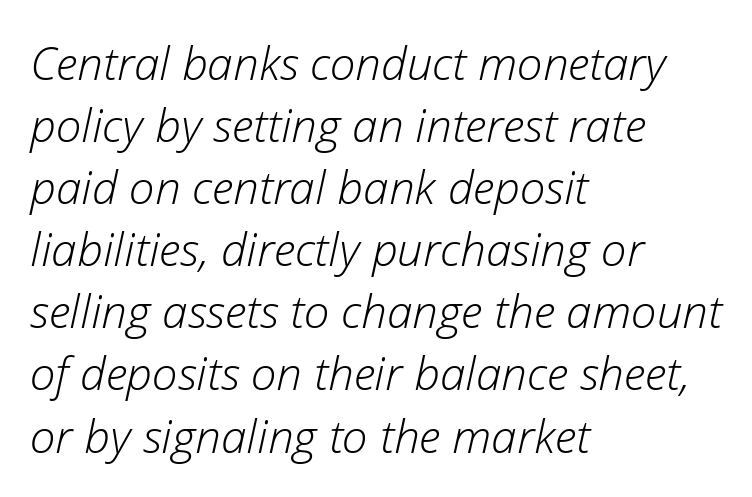
The image shows 46 px light type, italic (leaning right); set left-aligned, normal line spacing (1.35x), normal letter spacing, not underlined; low stroke contrast and a medium x-height.
